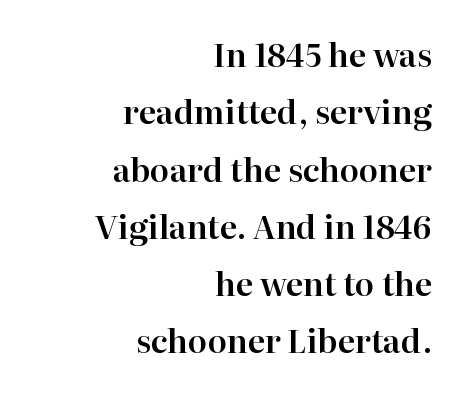
Tracking here is standard; glyphs follow each other at the usual distance. The axis of the letterforms is exactly vertical. The paragraph has a hard right edge and a soft left edge. The font family rendered here belongs to the serif group. Only glyphs here, with clear space below each row. This sample has the flowing, uneven cadence of proportional lettering.
